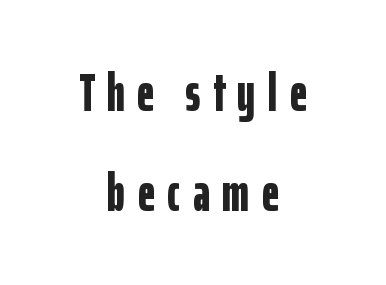
{"serif": "no", "italic": "no", "bold": "yes", "weight": "bold", "width": "condensed", "stroke_contrast": "low", "x_height": "medium", "monospaced": "no", "underline": "no", "align": "center", "line_spacing_ratio": 1.86, "letter_spacing": "wide", "letter_spacing_em": 0.23, "glyph_px": 54}
